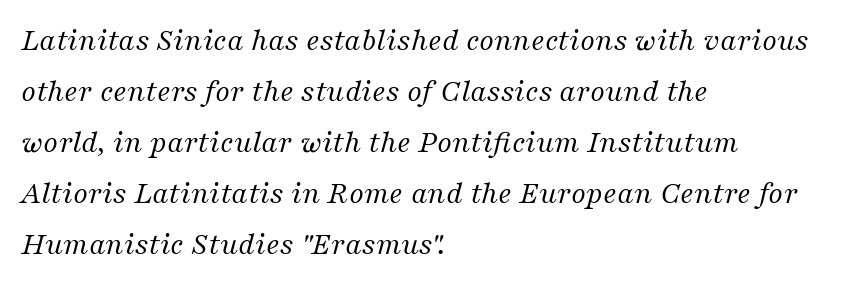
The space between consecutive lines is moderate. Each letter's strokes conclude with small projecting serifs. The rendering uses natural spacing where letterforms have individual widths. Clear beneath every line of the passage.
